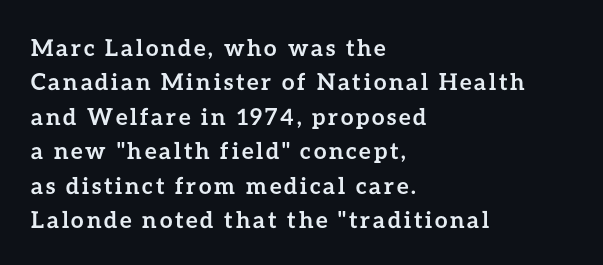
The leading is moderate, giving the passage an even texture. Left-aligned paragraph, ragged on the right. The zone under the glyphs is completely vacant. Italic? Not at all — the glyphs are vertical. Pretty heavy lettering here — definitely bold.
